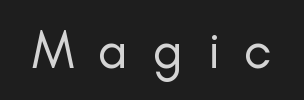
{"serif": "no", "italic": "no", "bold": "no", "weight": "regular", "width": "normal", "stroke_contrast": "low", "x_height": "small", "monospaced": "no", "underline": "no", "letter_spacing": "wide", "letter_spacing_em": 0.45, "glyph_px": 54}
